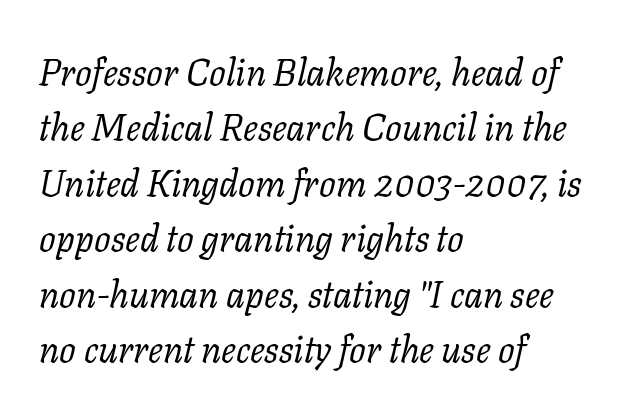
A clean baseline with only descenders dipping below it. The font sits on the lighter half of the weight spectrum, regular included. The glyphs in this specimen are seriffed. What's the leading like? Ordinary, nothing unusual. Here the designer chose a conventional face with non-uniform glyph widths. This sample is left-justified, so line endings fall wherever the words run out.
